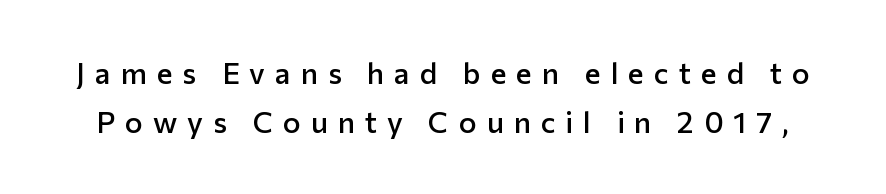
Q: Is the text bold? A: Semi-bold.
Q: Is the text italic (slanted)? A: No, it is upright.
Q: Is the typeface a serif or a sans-serif typeface? A: Sans-serif.
Q: Is the text underlined? A: No.
Q: Is the spacing between letters normal or unusually wide? A: Unusually wide.
Q: Is the spacing between lines tight, normal or loose? A: Normal.
Q: Width (condensed, normal, or wide)? A: Normal.
Q: Stroke contrast? A: Low.
Q: x-height? A: Medium.
Q: Monospaced? A: No.
